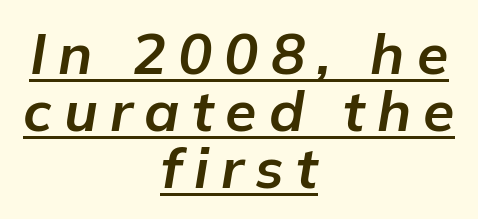
{"italic": "yes", "lean": "right", "slant_degrees": 9, "bold": "yes", "weight": "bold", "width": "normal", "stroke_contrast": "low", "x_height": "medium", "monospaced": "no", "underline": "yes", "align": "center", "line_spacing": "tight", "line_spacing_ratio": 1.0, "letter_spacing": "wide", "letter_spacing_em": 0.21, "glyph_px": 57}
